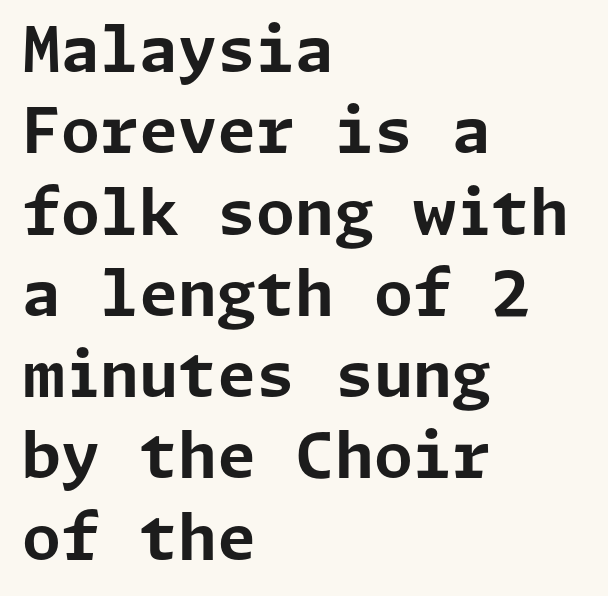
The image shows 63 px bold sans-serif type, upright; set left-aligned, normal line spacing (1.29x), normal letter spacing, not underlined; low stroke contrast and a medium x-height.
